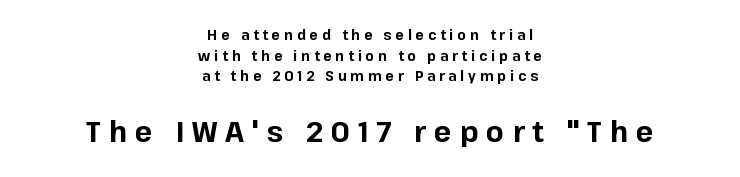
The image shows 29 px bold sans-serif type, upright; set centered, normal line spacing (1.48x), unusually wide letter spacing (+0.28 em), not underlined; the second (bottom) block is 2.07x larger; low stroke contrast and a medium x-height.
